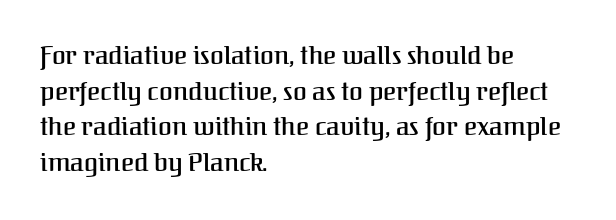
{"italic": "no", "underline": "no", "align": "left", "line_spacing": "normal", "line_spacing_ratio": 1.43, "letter_spacing": "normal", "letter_spacing_em": 0.0, "glyph_px": 25}
